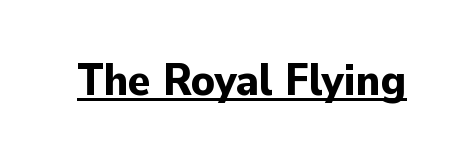
The image shows 46 px bold sans-serif type, upright; set normal letter spacing, underlined; low stroke contrast and a small x-height.
